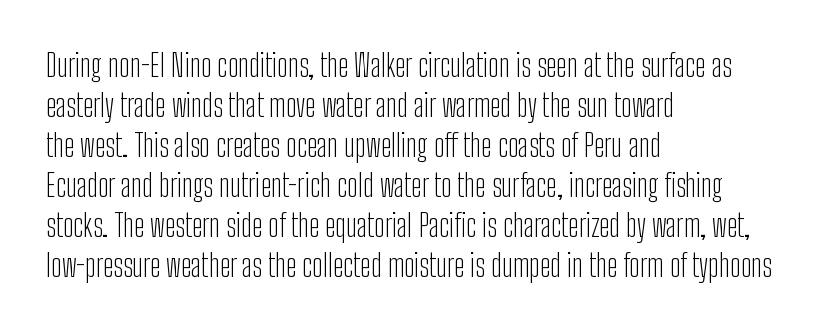
{"serif": "no", "italic": "no", "bold": "no", "weight": "light", "width": "condensed", "stroke_contrast": "low", "x_height": "medium", "monospaced": "no", "underline": "no", "align": "left", "line_spacing": "normal", "line_spacing_ratio": 1.29, "letter_spacing": "normal", "letter_spacing_em": 0.0, "glyph_px": 31}
